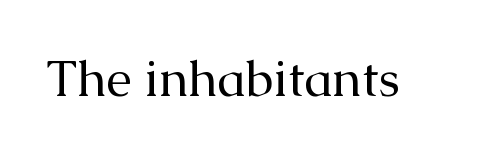
Q: Is the text bold? A: No.
Q: Is the text italic (slanted)? A: No, it is upright.
Q: Is the typeface a serif or a sans-serif typeface? A: Serif.
Q: Is the text underlined? A: No.
Q: Is the spacing between letters normal or unusually wide? A: Normal.
Q: Width (condensed, normal, or wide)? A: Normal.
Q: Stroke contrast? A: Medium.
Q: x-height? A: Medium.
Q: Monospaced? A: No.
